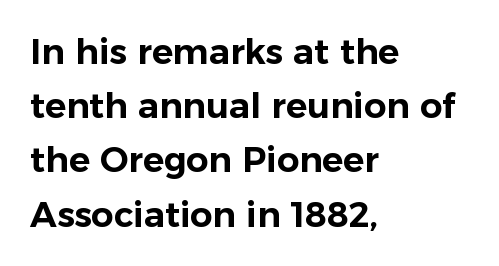
What's the leading like? Ordinary, nothing unusual. In terms of letterspacing, this is plain default setting. Is this a fixed-width face? No — the glyphs have proportional, varying widths. In CSS terms this would be text-align: left. A clean baseline with only descenders dipping below it. Check where the strokes stop: nothing finishes them off — pure sans.
